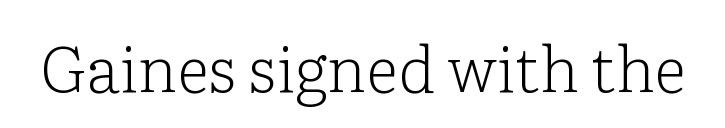
Inter-character spacing is left at the font's built-in metrics. This sample uses a serif face. No chunkiness to these letters — they're not bold. Vertical strokes here are truly vertical. Clear beneath every line of the passage.
